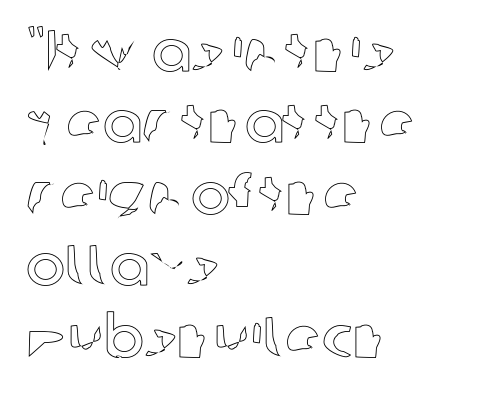
{"italic": "no", "width": "normal", "x_height": "medium", "monospaced": "no", "underline": "no", "align": "left", "line_spacing_ratio": 1.21, "letter_spacing": "normal", "letter_spacing_em": 0.0, "glyph_px": 59}
